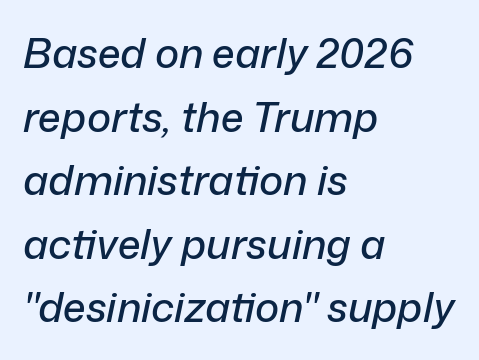
{"italic": "yes", "lean": "right", "slant_degrees": 12, "width": "normal", "stroke_contrast": "low", "x_height": "medium", "monospaced": "no", "underline": "no", "align": "left", "line_spacing": "normal", "line_spacing_ratio": 1.55, "letter_spacing": "normal", "letter_spacing_em": 0.0, "glyph_px": 41}
